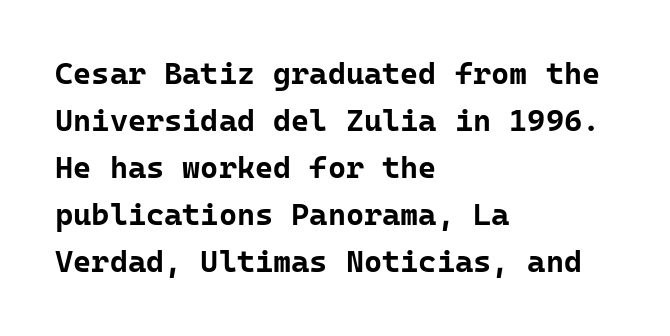
Q: Is the text bold? A: Yes.
Q: Is the text italic (slanted)? A: No, it is upright.
Q: Is the typeface a serif or a sans-serif typeface? A: Sans-serif.
Q: Is the text underlined? A: No.
Q: How is the paragraph aligned? A: Left-aligned.
Q: Is the spacing between letters normal or unusually wide? A: Normal.
Q: Is the spacing between lines tight, normal or loose? A: Normal.
Q: Width (condensed, normal, or wide)? A: Normal.
Q: Stroke contrast? A: Low.
Q: x-height? A: Medium.
Q: Monospaced? A: Yes.
